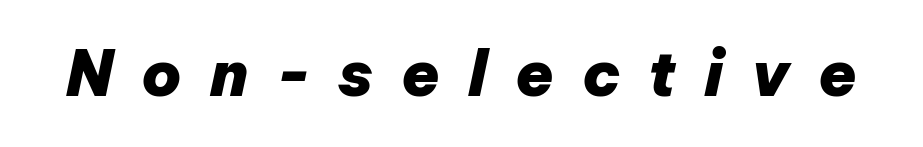
Q: Is the text bold? A: Yes.
Q: Is the text italic (slanted)? A: Yes, it leans right by about 12 degrees.
Q: Is the text underlined? A: No.
Q: Is the spacing between letters normal or unusually wide? A: Unusually wide.
Q: Width (condensed, normal, or wide)? A: Normal.
Q: Stroke contrast? A: Low.
Q: x-height? A: Medium.
Q: Monospaced? A: No.
